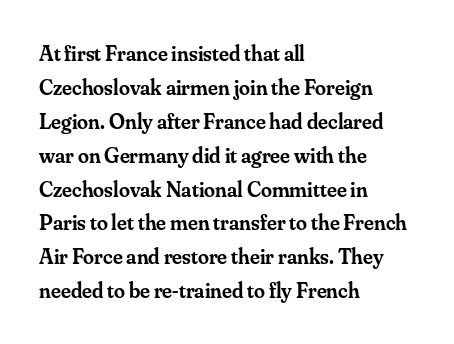
{"italic": "no", "bold": "semi", "underline": "no", "align": "left", "line_spacing": "normal", "line_spacing_ratio": 1.54, "letter_spacing": "normal", "letter_spacing_em": 0.0, "glyph_px": 22}
